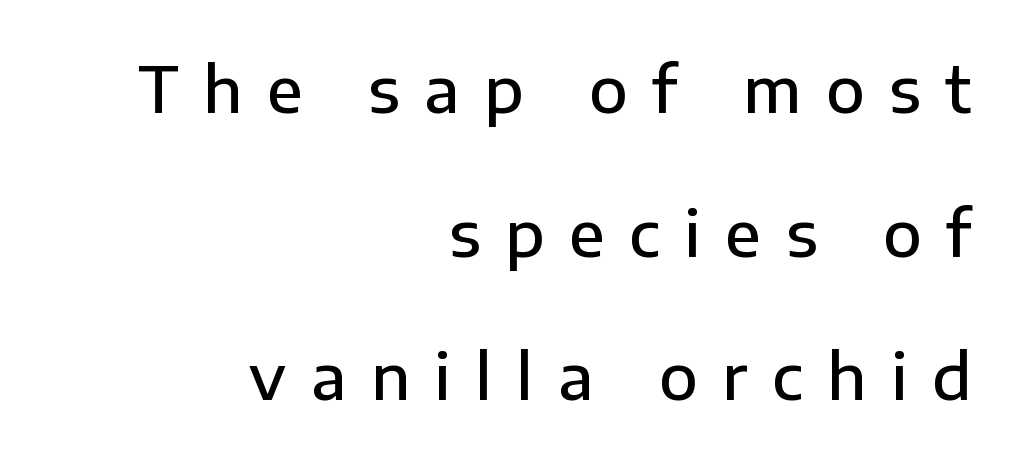
The image shows 63 px semibold sans-serif type, upright; set right-aligned, loose line spacing (2.28x), unusually wide letter spacing (+0.39 em), not underlined; low stroke contrast and a medium x-height.
